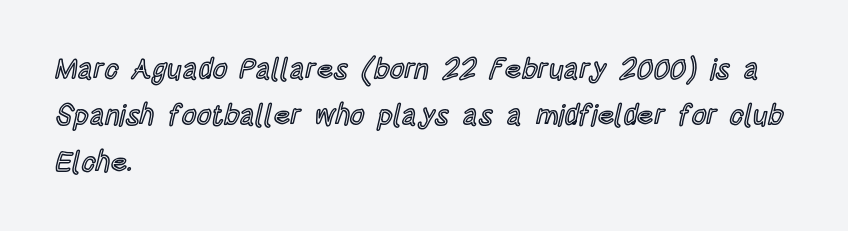
A classic flush-left, rag-right setting is used for this passage. The face used here is proportionally spaced, like ordinary book or web type. How would I describe the line gaps? Plain and ordinary. Here the glyphs are tracked normally, forming tight word shapes. Nobody drew a line under any word here.
